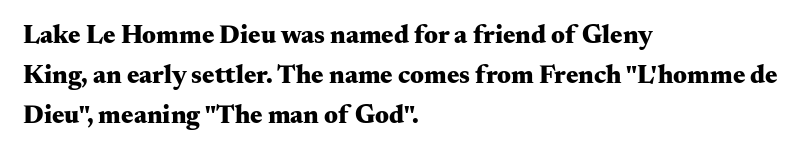
The image shows 26 px bold type, upright; set left-aligned, normal line spacing (1.54x), normal letter spacing, not underlined.
